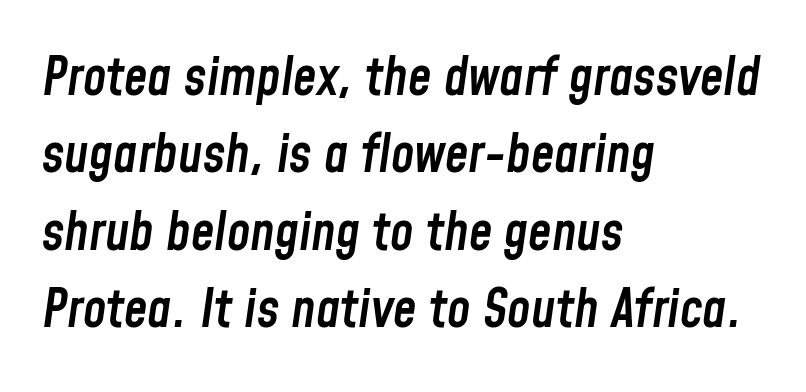
The image shows 53 px semibold, condensed type, italic (leaning right); set left-aligned, normal line spacing (1.46x), normal letter spacing, not underlined; low stroke contrast and a medium x-height.
